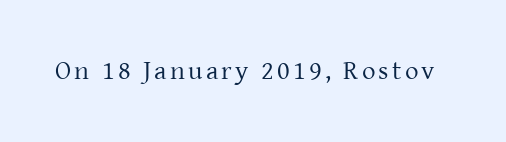
The image shows 27 px text type, upright; set not underlined.
